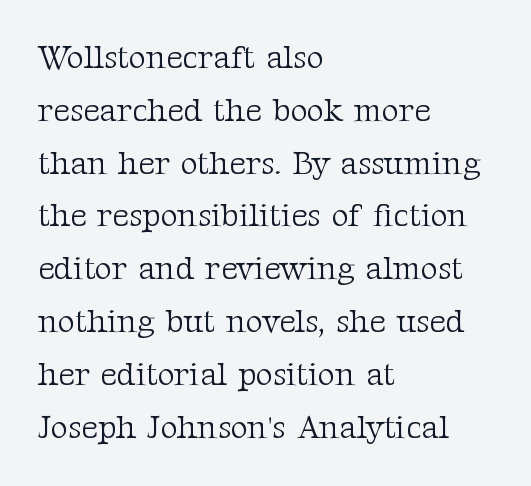
Q: Is the text bold? A: No.
Q: Is the text italic (slanted)? A: No, it is upright.
Q: Is the typeface a serif or a sans-serif typeface? A: Serif.
Q: Is the text underlined? A: No.
Q: How is the paragraph aligned? A: Left-aligned.
Q: Is the spacing between letters normal or unusually wide? A: Normal.
Q: Is the spacing between lines tight, normal or loose? A: Normal.
Q: Width (condensed, normal, or wide)? A: Normal.
Q: Stroke contrast? A: Medium.
Q: x-height? A: Medium.
Q: Monospaced? A: No.
